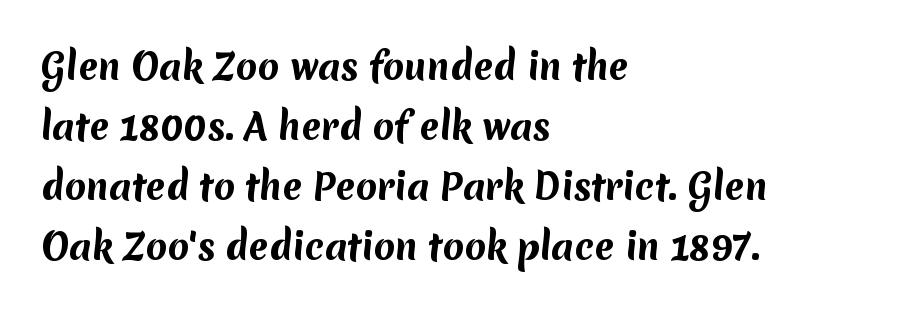
The image shows 35 px bold sans-serif type; set left-aligned, line spacing 1.71x, normal letter spacing, not underlined; medium stroke contrast and a medium x-height.
